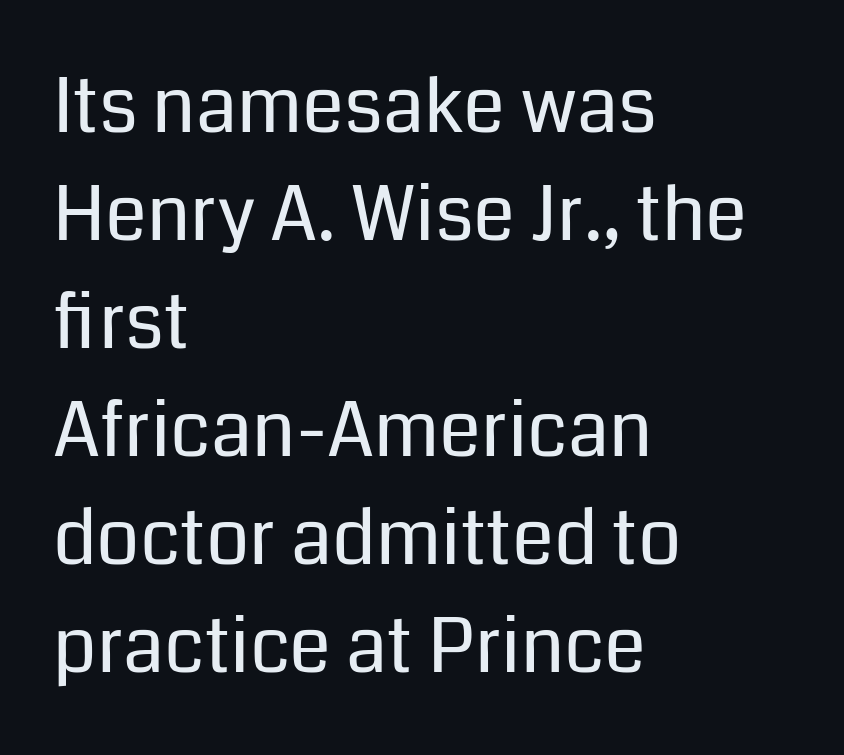
Q: Is the text bold? A: No.
Q: Is the text italic (slanted)? A: No, it is upright.
Q: Is the typeface a serif or a sans-serif typeface? A: Sans-serif.
Q: Is the text underlined? A: No.
Q: How is the paragraph aligned? A: Left-aligned.
Q: Is the spacing between letters normal or unusually wide? A: Normal.
Q: Is the spacing between lines tight, normal or loose? A: Normal.
Q: Width (condensed, normal, or wide)? A: Normal.
Q: Stroke contrast? A: Low.
Q: x-height? A: Medium.
Q: Monospaced? A: No.
